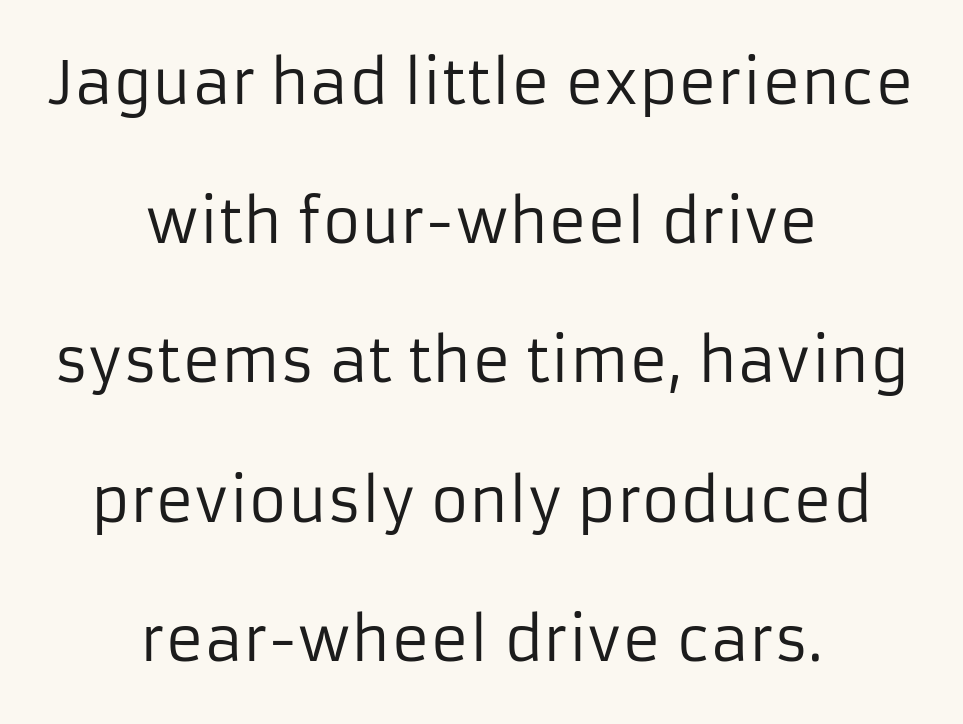
{"serif": "no", "italic": "no", "bold": "no", "weight": "regular", "width": "normal", "stroke_contrast": "low", "x_height": "medium", "monospaced": "no", "underline": "no", "align": "center", "line_spacing": "loose", "line_spacing_ratio": 2.36, "letter_spacing": "normal", "letter_spacing_em": 0.0, "glyph_px": 59}
